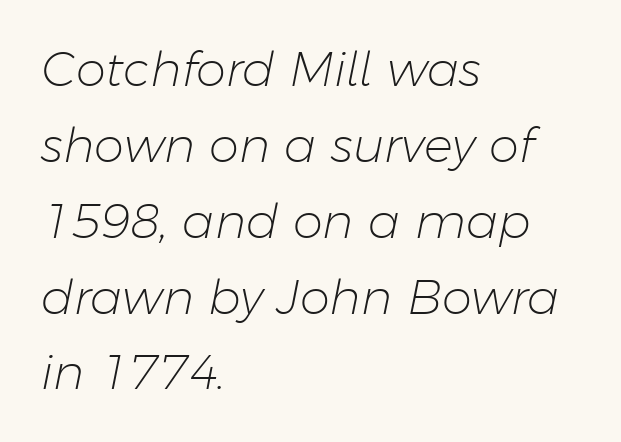
Horizontal bands of white between lines are of average thickness. In CSS terms this would be text-align: left. Bare-footed words on every line. Weight class: somewhere from thin through regular. The lettering tilts uniformly, giving the passage an italic look. The passage shown has conventional tracking throughout.
